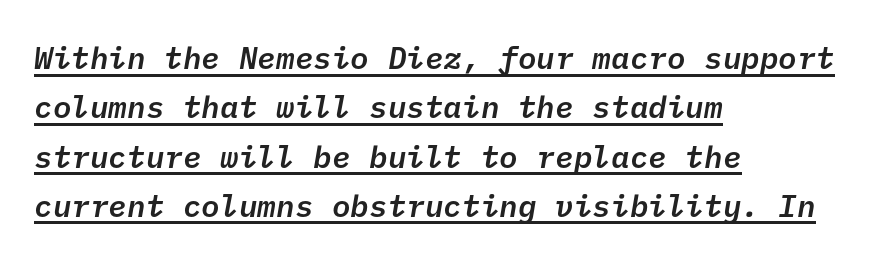
Q: Is the text bold? A: Semi-bold.
Q: Is the typeface a serif or a sans-serif typeface? A: Sans-serif.
Q: Is the text underlined? A: Yes.
Q: How is the paragraph aligned? A: Left-aligned.
Q: Is the spacing between letters normal or unusually wide? A: Normal.
Q: Is the spacing between lines tight, normal or loose? A: Normal.
Q: Width (condensed, normal, or wide)? A: Normal.
Q: Stroke contrast? A: Low.
Q: x-height? A: Medium.
